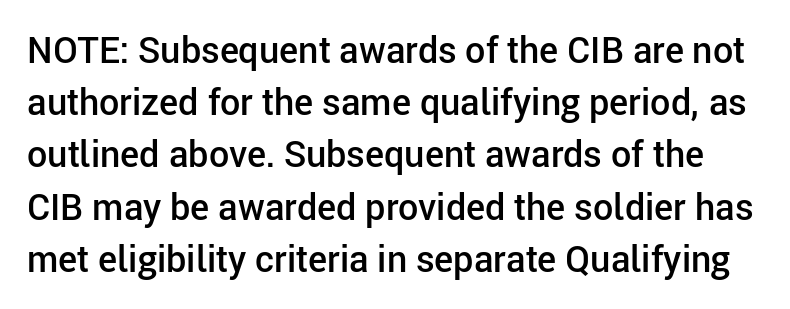
The image shows 36 px semibold sans-serif type, upright; set normal line spacing (1.45x), normal letter spacing, not underlined; low stroke contrast and a medium x-height.
